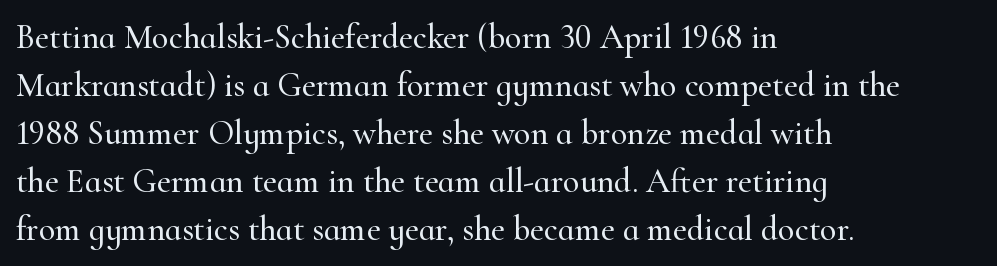
Q: Is the text italic (slanted)? A: No, it is upright.
Q: Is the typeface a serif or a sans-serif typeface? A: Serif.
Q: Is the text underlined? A: No.
Q: How is the paragraph aligned? A: Left-aligned.
Q: Is the spacing between letters normal or unusually wide? A: Normal.
Q: Is the spacing between lines tight, normal or loose? A: Normal.
Q: Width (condensed, normal, or wide)? A: Normal.
Q: Stroke contrast? A: High.
Q: x-height? A: Small.
Q: Monospaced? A: No.
